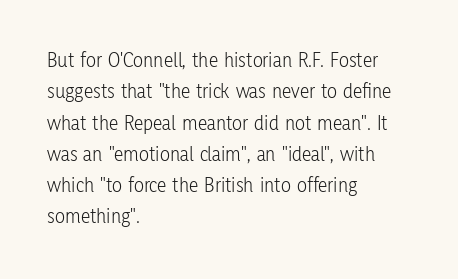
{"italic": "no", "bold": "no", "underline": "no", "align": "left", "line_spacing": "normal", "line_spacing_ratio": 1.49, "letter_spacing": "normal", "letter_spacing_em": 0.0, "glyph_px": 21}
